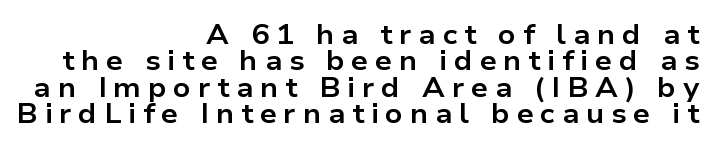
{"italic": "no", "bold": "yes", "underline": "no", "align": "right", "line_spacing": "tight", "line_spacing_ratio": 0.98, "letter_spacing": "wide", "letter_spacing_em": 0.25, "glyph_px": 27}
